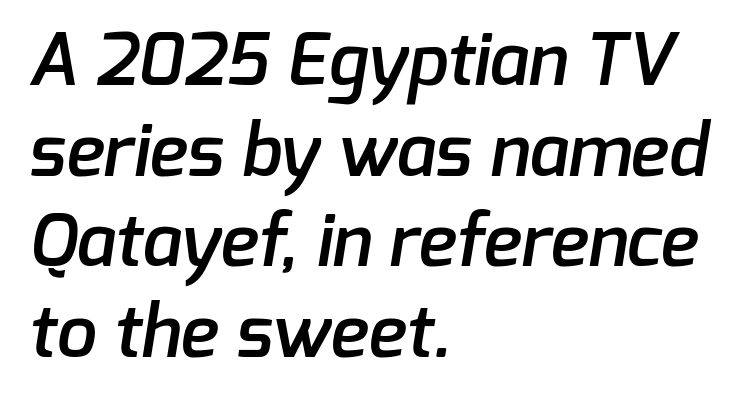
{"serif": "no", "bold": "semi", "weight": "semibold", "width": "normal", "stroke_contrast": "low", "x_height": "medium", "monospaced": "no", "underline": "no", "align": "left", "line_spacing": "normal", "line_spacing_ratio": 1.26, "letter_spacing": "normal", "letter_spacing_em": 0.0, "glyph_px": 72}
